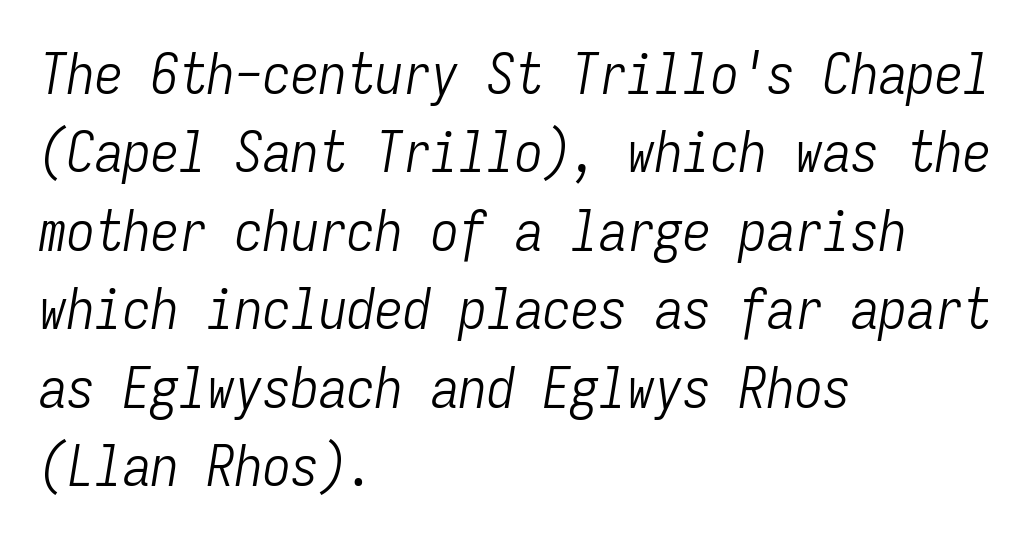
The image shows 56 px light, condensed type, italic (leaning right), monospaced; set left-aligned, normal line spacing (1.4x), normal letter spacing, not underlined; low stroke contrast and a medium x-height.
